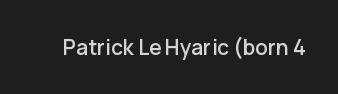
The image shows 21 px text type, upright; set normal letter spacing, not underlined.
